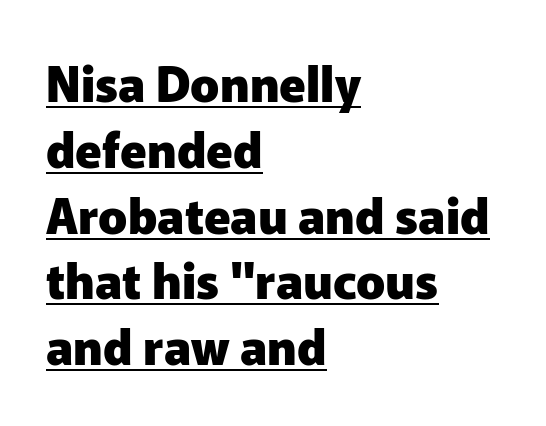
The image shows 48 px heavy sans-serif type, upright; set left-aligned, normal line spacing (1.37x), normal letter spacing, underlined; low stroke contrast and a medium x-height.
